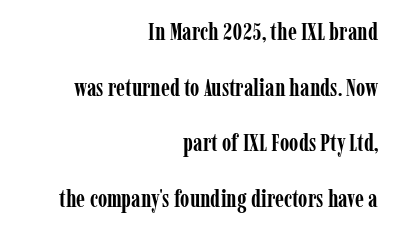
{"italic": "no", "bold": "yes", "underline": "no", "align": "right", "line_spacing": "loose", "line_spacing_ratio": 2.32, "letter_spacing": "normal", "letter_spacing_em": 0.0, "glyph_px": 24}
